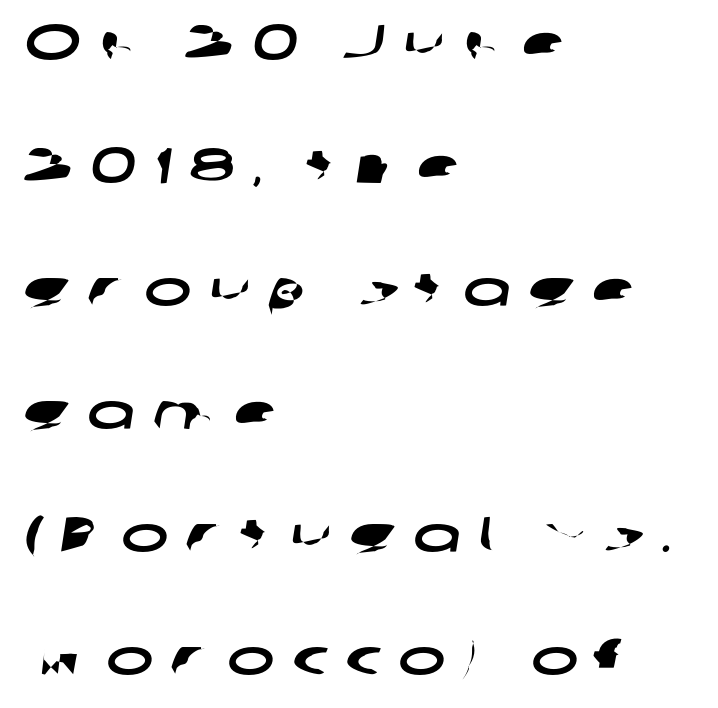
The image shows 50 px wide sans-serif type; set left-aligned, loose line spacing (2.46x), unusually wide letter spacing (+0.35 em), not underlined; low stroke contrast and a medium x-height.
